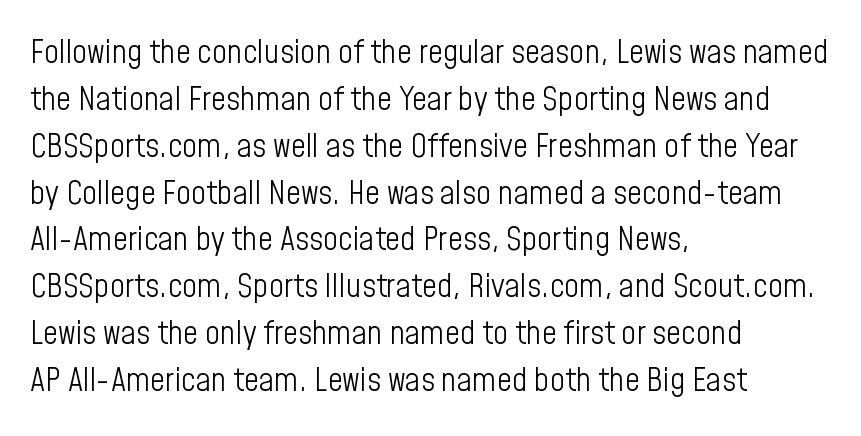
Q: Is the text bold? A: No.
Q: Is the text italic (slanted)? A: No, it is upright.
Q: Is the typeface a serif or a sans-serif typeface? A: Sans-serif.
Q: Is the text underlined? A: No.
Q: How is the paragraph aligned? A: Left-aligned.
Q: Is the spacing between letters normal or unusually wide? A: Normal.
Q: Is the spacing between lines tight, normal or loose? A: Normal.
Q: Width (condensed, normal, or wide)? A: Condensed.
Q: Stroke contrast? A: Low.
Q: x-height? A: Medium.
Q: Monospaced? A: No.
